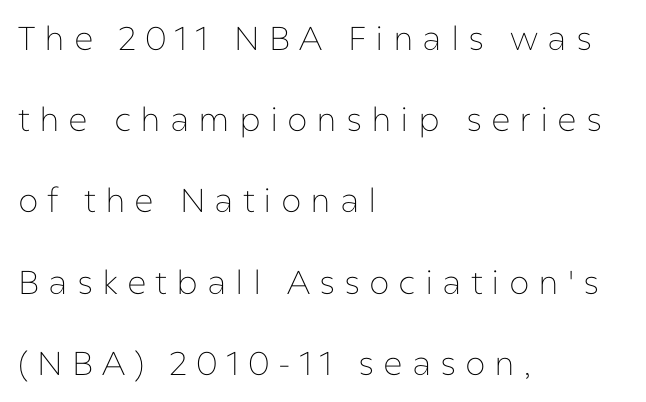
The image shows 33 px thin sans-serif type, upright; set left-aligned, loose line spacing (2.46x), unusually wide letter spacing (+0.27 em), not underlined; low stroke contrast and a medium x-height.
